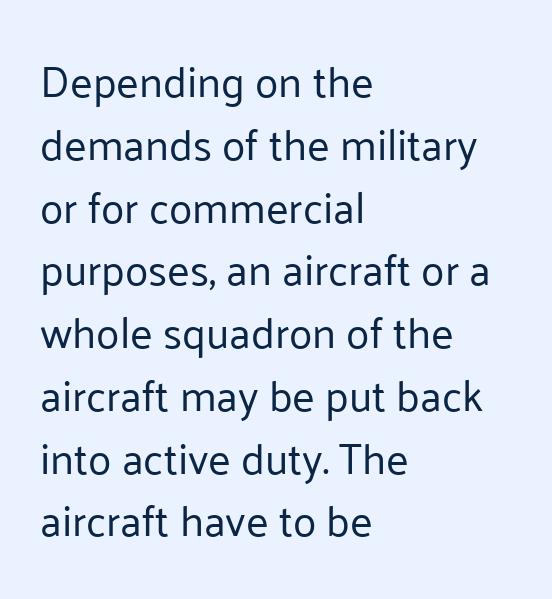
{"serif": "no", "italic": "no", "bold": "no", "weight": "regular", "width": "normal", "stroke_contrast": "low", "x_height": "medium", "monospaced": "no", "underline": "no", "align": "left", "line_spacing": "normal", "line_spacing_ratio": 1.46, "letter_spacing": "normal", "letter_spacing_em": 0.0, "glyph_px": 43}
